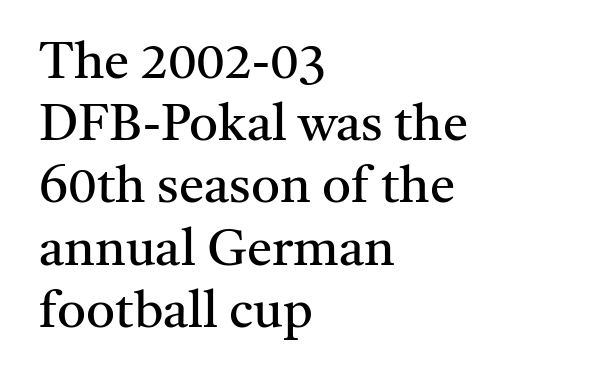
The image shows 51 px regular-weight serif type, upright; set left-aligned, line spacing 1.22x, normal letter spacing, not underlined; medium stroke contrast and a medium x-height.
